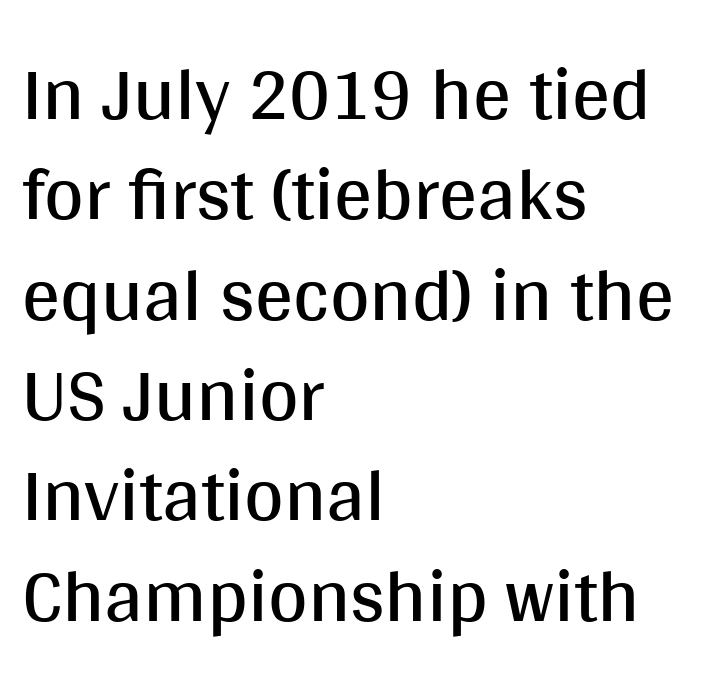
Q: Is the text bold? A: No.
Q: Is the text italic (slanted)? A: No, it is upright.
Q: Is the typeface a serif or a sans-serif typeface? A: Sans-serif.
Q: Is the text underlined? A: No.
Q: How is the paragraph aligned? A: Left-aligned.
Q: Is the spacing between letters normal or unusually wide? A: Normal.
Q: Is the spacing between lines tight, normal or loose? A: Normal.
Q: Width (condensed, normal, or wide)? A: Normal.
Q: Stroke contrast? A: Medium.
Q: x-height? A: Large.
Q: Monospaced? A: No.
